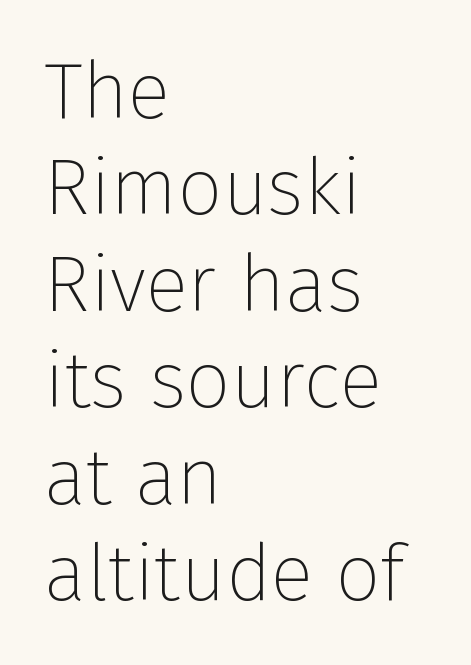
{"serif": "no", "italic": "no", "bold": "no", "weight": "thin", "width": "normal", "stroke_contrast": "low", "x_height": "medium", "monospaced": "no", "underline": "no", "align": "left", "line_spacing_ratio": 1.22, "letter_spacing": "normal", "letter_spacing_em": 0.0, "glyph_px": 79}
